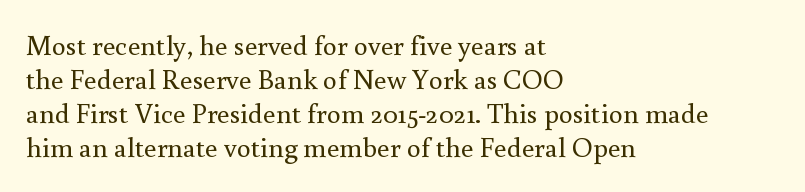
Q: Is the text bold? A: No.
Q: Is the text italic (slanted)? A: No, it is upright.
Q: Is the typeface a serif or a sans-serif typeface? A: Serif.
Q: Is the text underlined? A: No.
Q: How is the paragraph aligned? A: Left-aligned.
Q: Is the spacing between letters normal or unusually wide? A: Normal.
Q: Width (condensed, normal, or wide)? A: Normal.
Q: Stroke contrast? A: Medium.
Q: x-height? A: Small.
Q: Monospaced? A: No.
